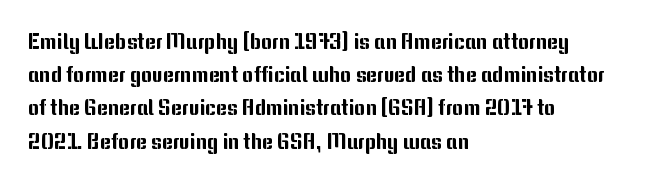
The tracking reads as untouched default to a designer's eye. Anything drawn beneath the words? Only blank space. Leading: standard. The lettering holds an erect, upright posture throughout.
